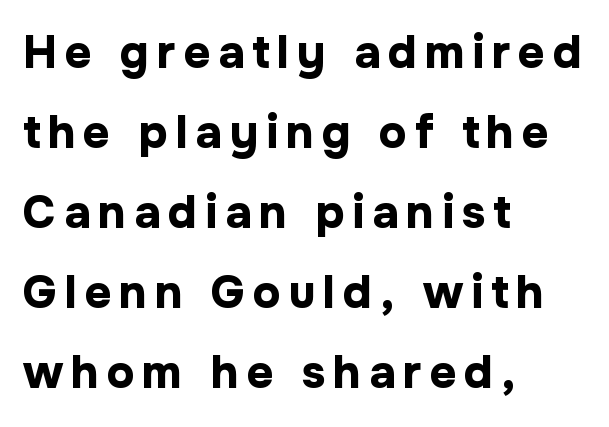
The image shows 46 px bold sans-serif type, upright; set left-aligned, line spacing 1.74x, not underlined; low stroke contrast and a medium x-height.
